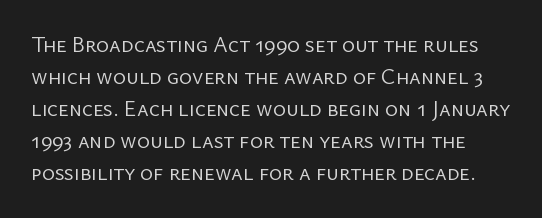
Q: Is the text bold? A: No.
Q: Is the text italic (slanted)? A: No, it is upright.
Q: Is the text underlined? A: No.
Q: Is the spacing between letters normal or unusually wide? A: Normal.
Q: Is the spacing between lines tight, normal or loose? A: Normal.
